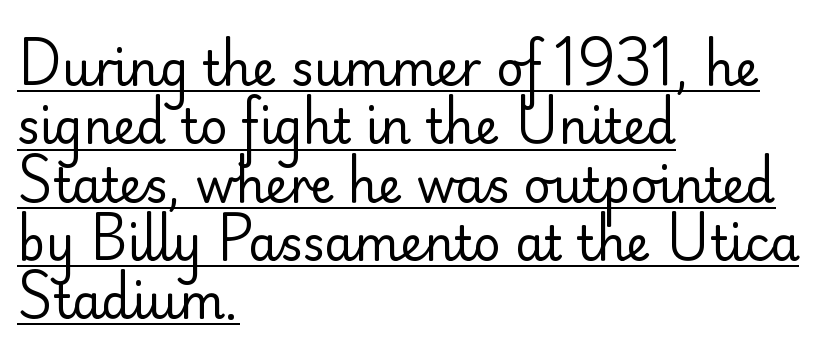
Are there feet on the stems? There aren't — it's a sans. Left-aligned paragraph, ragged on the right. Is this a fixed-width face? No — the glyphs have proportional, varying widths. No heavy texture on the line: the type isn't bold. The lettering is marked with a stroke running underneath it.
